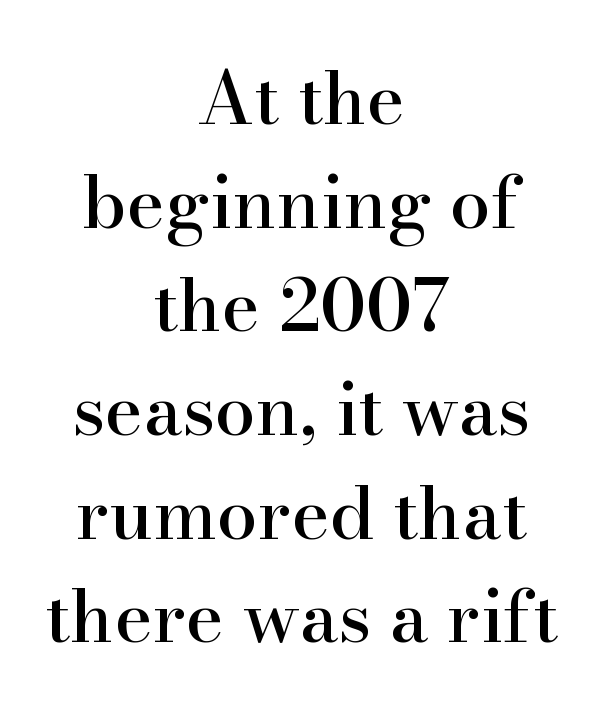
{"serif": "yes", "italic": "no", "width": "normal", "stroke_contrast": "high", "x_height": "small", "monospaced": "no", "underline": "no", "align": "center", "line_spacing": "normal", "line_spacing_ratio": 1.42, "letter_spacing": "normal", "letter_spacing_em": 0.0, "glyph_px": 73}
